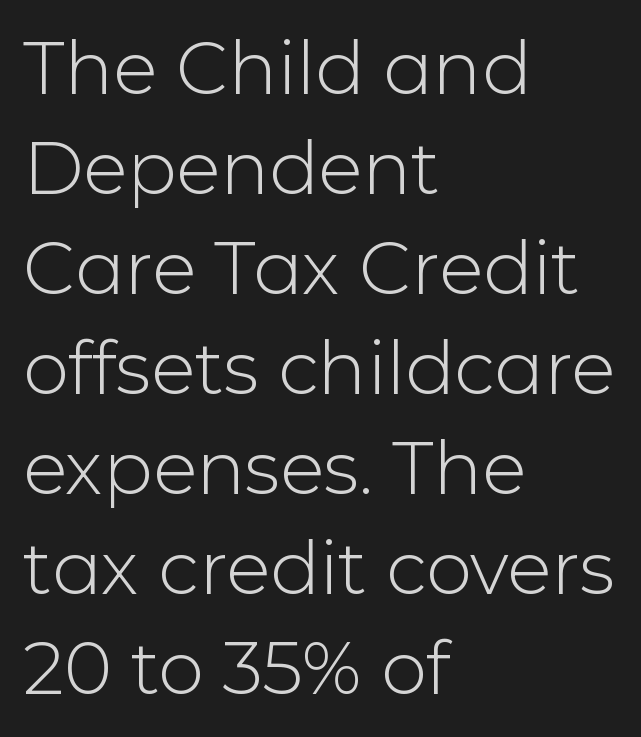
{"serif": "no", "italic": "no", "bold": "no", "weight": "light", "width": "normal", "stroke_contrast": "low", "x_height": "medium", "monospaced": "no", "underline": "no", "align": "left", "line_spacing": "normal", "line_spacing_ratio": 1.37, "letter_spacing": "normal", "letter_spacing_em": 0.0, "glyph_px": 73}
